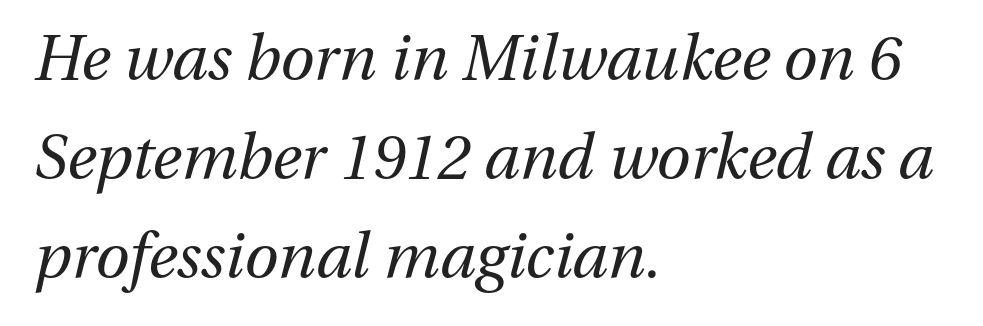
{"italic": "yes", "lean": "right", "slant_degrees": 13, "bold": "no", "weight": "regular", "width": "normal", "stroke_contrast": "medium", "x_height": "medium", "monospaced": "no", "underline": "no", "align": "left", "line_spacing": "normal", "line_spacing_ratio": 1.6, "letter_spacing": "normal", "letter_spacing_em": 0.0, "glyph_px": 62}
